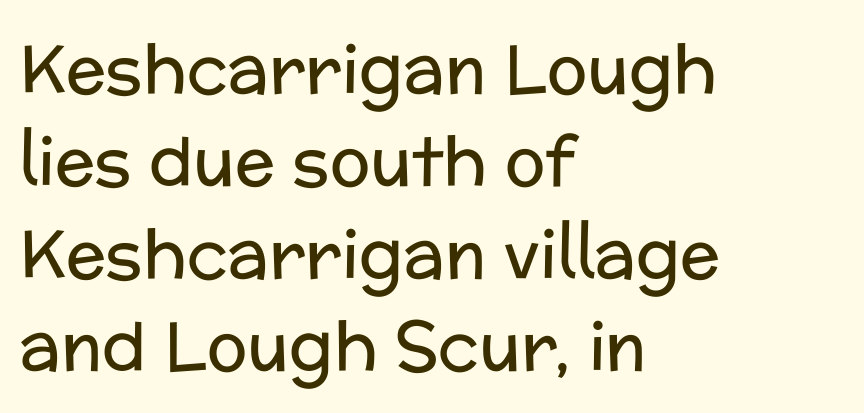
Q: Is the text bold? A: No.
Q: Is the text italic (slanted)? A: No, it is upright.
Q: Is the typeface a serif or a sans-serif typeface? A: Sans-serif.
Q: Is the text underlined? A: No.
Q: How is the paragraph aligned? A: Left-aligned.
Q: Is the spacing between letters normal or unusually wide? A: Normal.
Q: Is the spacing between lines tight, normal or loose? A: Normal.
Q: Width (condensed, normal, or wide)? A: Normal.
Q: Stroke contrast? A: Low.
Q: x-height? A: Medium.
Q: Monospaced? A: No.
